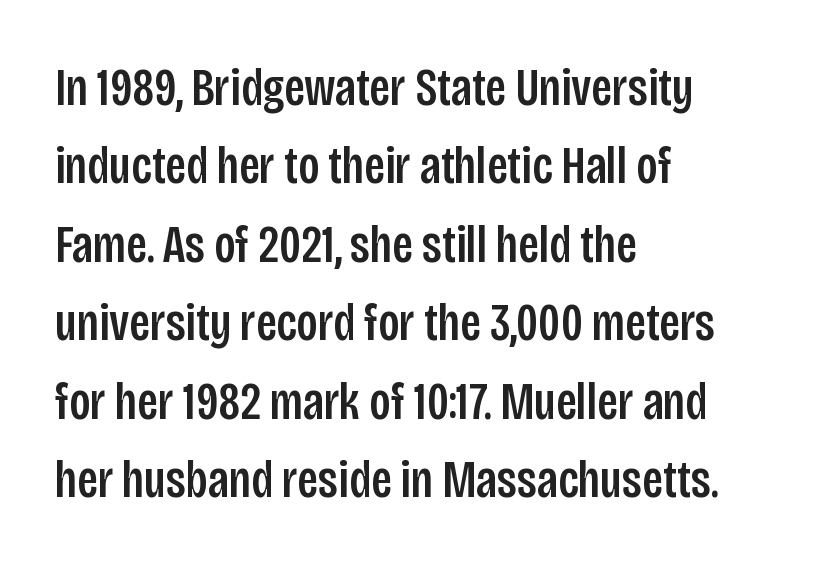
The image shows 53 px condensed sans-serif type, upright; set left-aligned, normal line spacing (1.48x), normal letter spacing, not underlined; low stroke contrast and a large x-height.
